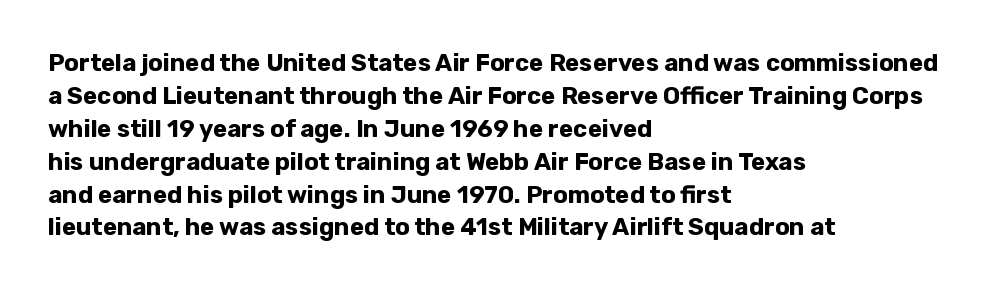
Q: Is the text bold? A: Yes.
Q: Is the text italic (slanted)? A: No, it is upright.
Q: Is the text underlined? A: No.
Q: How is the paragraph aligned? A: Left-aligned.
Q: Is the spacing between letters normal or unusually wide? A: Normal.
Q: Is the spacing between lines tight, normal or loose? A: Normal.
